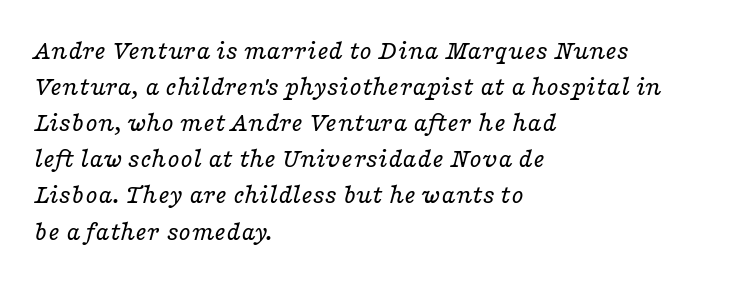
The image shows 28 px regular-weight, wide serif type, italic (leaning right); set left-aligned, normal line spacing (1.29x), normal letter spacing, not underlined; low stroke contrast and a medium x-height.
